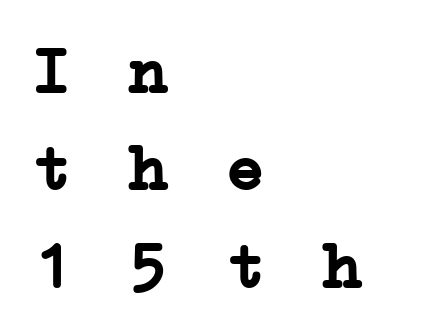
The image shows 64 px semibold, wide serif type, monospaced; set left-aligned, normal line spacing (1.52x), unusually wide letter spacing (+0.31 em), not underlined; low stroke contrast and a medium x-height.
